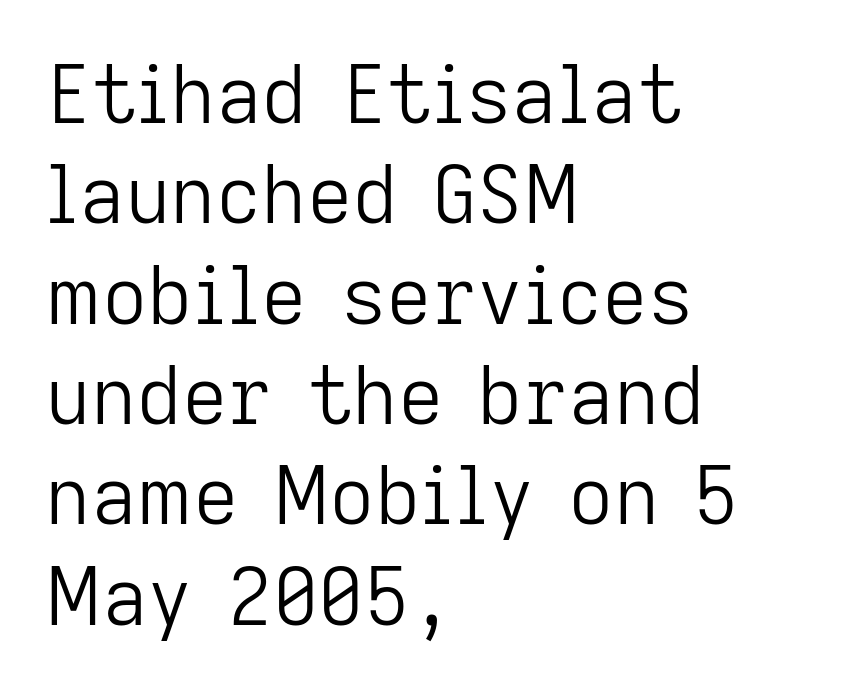
Q: Is the text bold? A: No.
Q: Is the text italic (slanted)? A: No, it is upright.
Q: Is the typeface a serif or a sans-serif typeface? A: Sans-serif.
Q: Is the text underlined? A: No.
Q: How is the paragraph aligned? A: Left-aligned.
Q: Is the spacing between letters normal or unusually wide? A: Normal.
Q: Is the spacing between lines tight, normal or loose? A: Normal.
Q: Width (condensed, normal, or wide)? A: Normal.
Q: Stroke contrast? A: Low.
Q: x-height? A: Medium.
Q: Monospaced? A: No.
